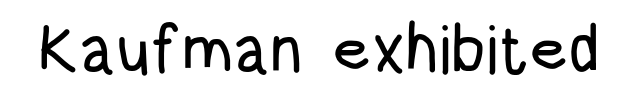
{"serif": "no", "italic": "no", "width": "condensed", "stroke_contrast": "low", "x_height": "large", "monospaced": "no", "underline": "no", "letter_spacing": "normal", "letter_spacing_em": 0.0, "glyph_px": 66}
